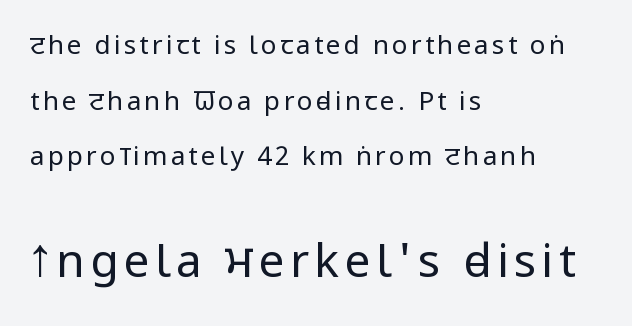
Observe the absence of serifs on each vertical stroke in this sample. The cut favours lightness, reaching ordinary text weight at its darkest. Scale increases going downward across the two blocks. Honestly, there is no underline to notice here at all. Do the characters align in a grid? No, the font is proportional. These lines were composed using upright roman letters.
